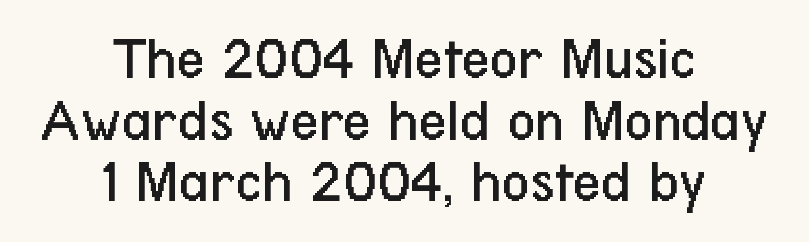
Q: Is the text bold? A: No.
Q: Is the text italic (slanted)? A: No, it is upright.
Q: Is the typeface a serif or a sans-serif typeface? A: Sans-serif.
Q: Is the text underlined? A: No.
Q: How is the paragraph aligned? A: Centered.
Q: Is the spacing between letters normal or unusually wide? A: Normal.
Q: Is the spacing between lines tight, normal or loose? A: Tight.
Q: Width (condensed, normal, or wide)? A: Condensed.
Q: Stroke contrast? A: Low.
Q: x-height? A: Medium.
Q: Monospaced? A: No.
